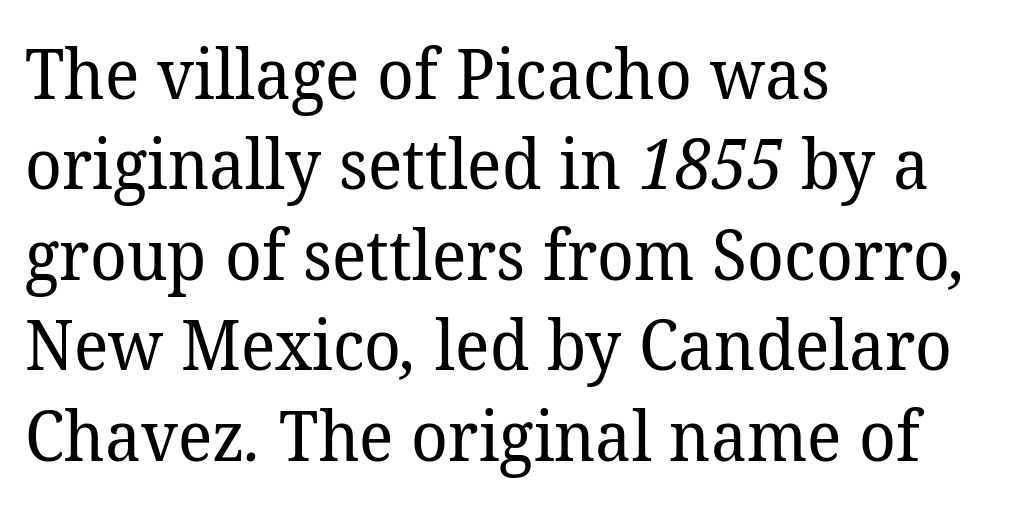
Q: Is the text bold? A: No.
Q: Is the typeface a serif or a sans-serif typeface? A: Serif.
Q: Is the text underlined? A: No.
Q: How is the paragraph aligned? A: Left-aligned.
Q: Is the spacing between letters normal or unusually wide? A: Normal.
Q: Is the spacing between lines tight, normal or loose? A: Normal.
Q: Width (condensed, normal, or wide)? A: Normal.
Q: Stroke contrast? A: Low.
Q: x-height? A: Medium.
Q: Monospaced? A: No.
